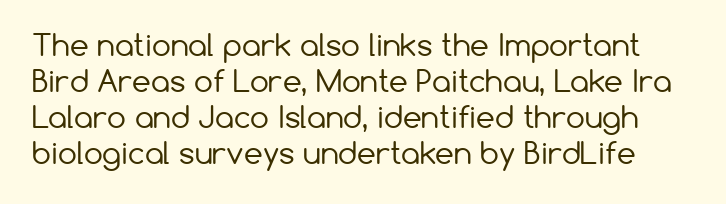
Descenders are the only things crossing below the line. The type sits square on the baseline with zero lean. The font is comparable to plain body text, perhaps lighter. Inter-character spacing is left at the font's built-in metrics. Think of a printed novel: that variable character pitch is what you see here.
